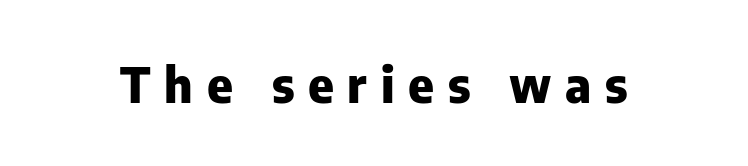
{"serif": "no", "italic": "no", "bold": "yes", "weight": "heavy", "width": "normal", "stroke_contrast": "low", "x_height": "medium", "monospaced": "no", "underline": "no", "letter_spacing": "wide", "letter_spacing_em": 0.28, "glyph_px": 49}
